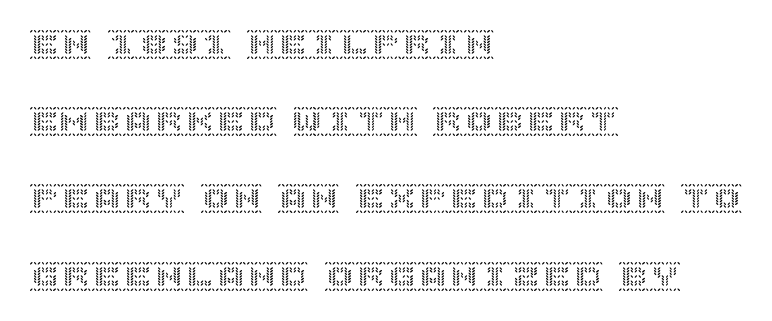
{"italic": "no", "width": "normal", "x_height": "large", "underline": "no", "align": "left", "line_spacing": "loose", "line_spacing_ratio": 2.49, "letter_spacing": "normal", "letter_spacing_em": 0.0, "glyph_px": 31}
